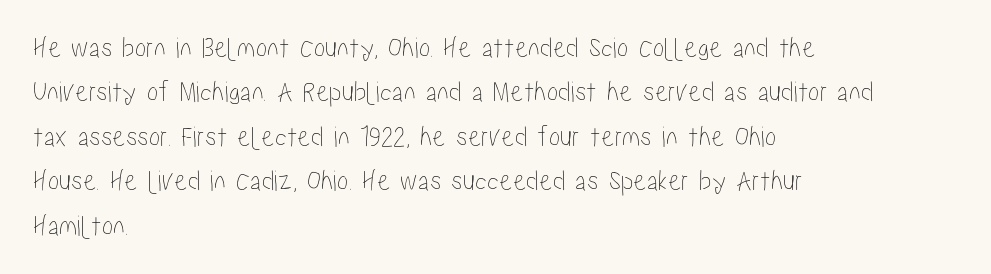
The horizontal fit of the characters is conventional and even. You could not count columns in this text — the font is proportionally spaced. Line starts are locked; line ends wander. The passage shown is not underscored anywhere. Baseline-to-baseline distance is the conventional proportion of letter height. Upright lettering throughout.
